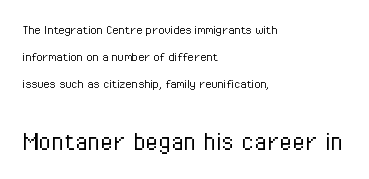
{"serif": "no", "italic": "no", "bold": "no", "weight": "light", "width": "condensed", "stroke_contrast": "low", "x_height": "medium", "monospaced": "no", "underline": "no", "align": "left", "line_spacing": "loose", "line_spacing_ratio": 1.93, "letter_spacing": "normal", "letter_spacing_em": 0.0, "larger_block": "second", "size_ratio": 2.07, "glyph_px": 29}
